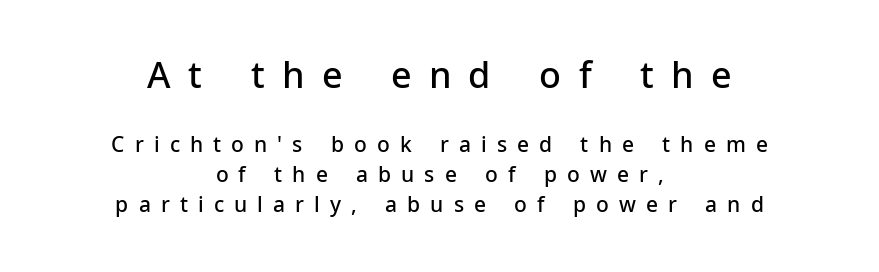
{"serif": "no", "italic": "no", "bold": "semi", "weight": "semibold", "width": "normal", "stroke_contrast": "low", "x_height": "medium", "monospaced": "no", "underline": "no", "align": "center", "line_spacing": "normal", "line_spacing_ratio": 1.42, "letter_spacing": "wide", "letter_spacing_em": 0.48, "larger_block": "first", "size_ratio": 1.71, "glyph_px": 36}
